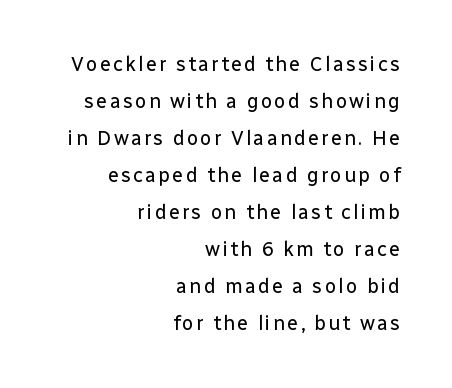
Q: Is the text bold? A: No.
Q: Is the text italic (slanted)? A: No, it is upright.
Q: Is the text underlined? A: No.
Q: How is the paragraph aligned? A: Right-aligned.
